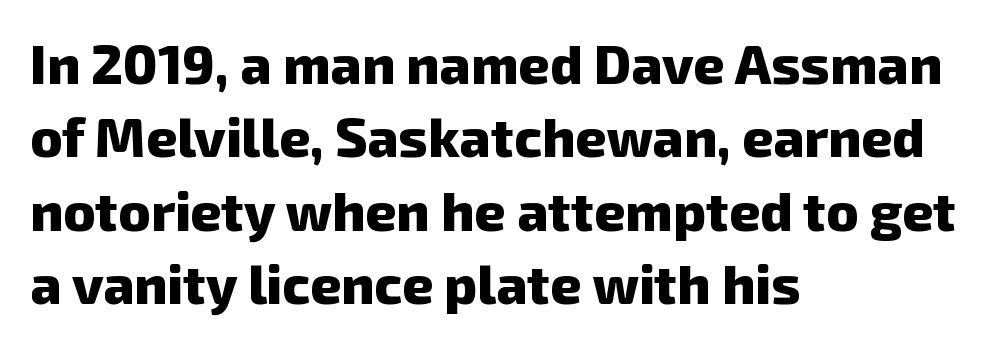
Think of a printed novel: that variable character pitch is what you see here. Nope, no serifs anywhere on these letters. Leading matches the norm, producing a regular column. Notice how the passage keeps a crisp vertical edge on the left only.
